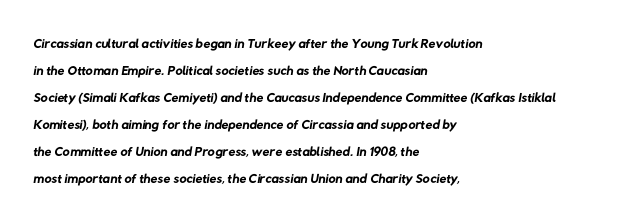
The image shows 20 px text type; set left-aligned, normal line spacing (1.35x), normal letter spacing, not underlined.
